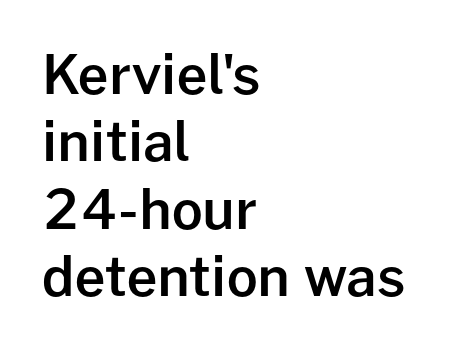
{"serif": "no", "italic": "no", "bold": "semi", "weight": "semibold", "width": "normal", "stroke_contrast": "low", "x_height": "medium", "monospaced": "no", "underline": "no", "align": "left", "line_spacing": "normal", "line_spacing_ratio": 1.25, "letter_spacing": "normal", "letter_spacing_em": 0.0, "glyph_px": 54}
